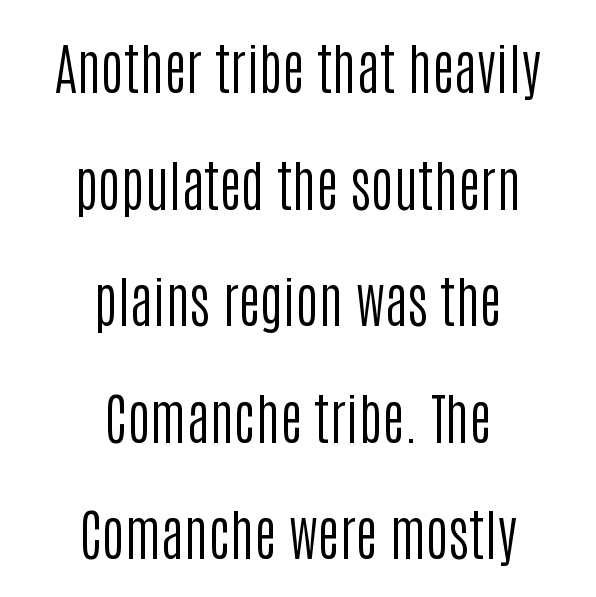
{"serif": "no", "italic": "no", "bold": "no", "weight": "regular", "width": "condensed", "stroke_contrast": "low", "x_height": "large", "monospaced": "no", "underline": "no", "align": "center", "line_spacing": "loose", "line_spacing_ratio": 2.12, "letter_spacing": "normal", "letter_spacing_em": 0.0, "glyph_px": 55}
